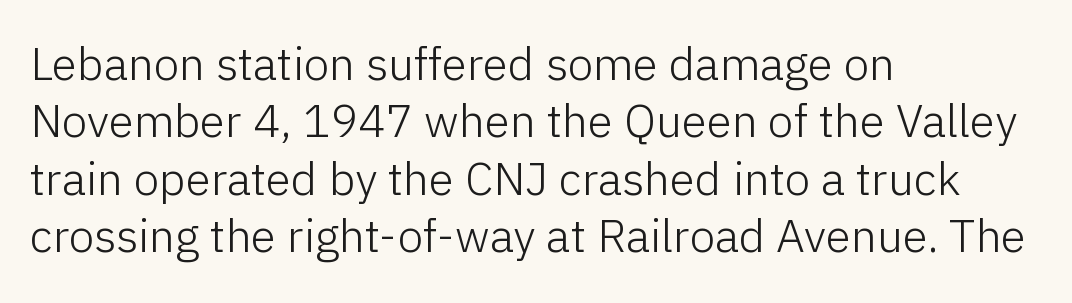
Nope, no serifs anywhere on these letters. The vertical gap from one line to the next is medium. Anything drawn beneath the words? Only blank space. The letters advance in unequal steps, a hallmark of proportional type. Caption: multi-line text, flush left, ragged right. Italic: no, the glyphs are upright roman.
